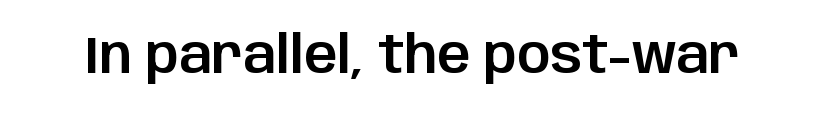
Note the varied advance widths — an 'i' is clearly narrower than an 'm'. Ascenders rise straight up at ninety degrees. Anything drawn beneath the words? Only blank space. Note: no serifs on the glyphs.
